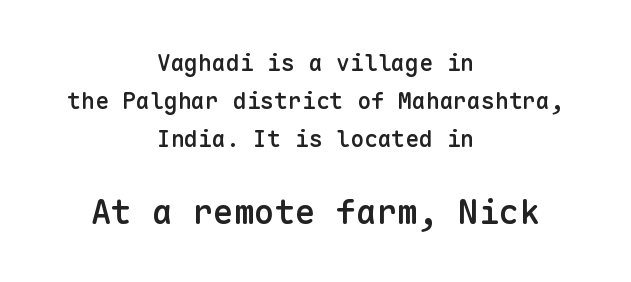
The image shows 34 px semibold sans-serif type, upright, monospaced; set centered, normal line spacing (1.66x), normal letter spacing, not underlined; the second (bottom) block is 1.48x larger; low stroke contrast and a medium x-height.
